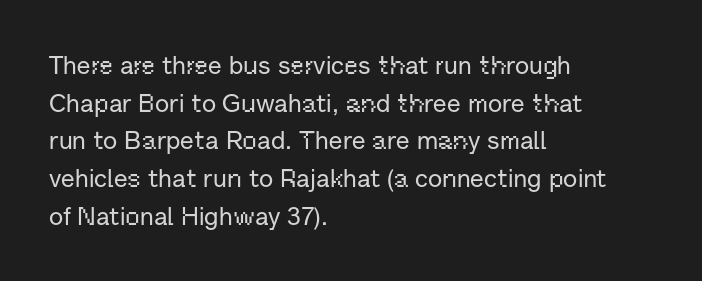
Q: Is the text italic (slanted)? A: No, it is upright.
Q: Is the text underlined? A: No.
Q: How is the paragraph aligned? A: Left-aligned.
Q: Is the spacing between letters normal or unusually wide? A: Normal.
Q: Is the spacing between lines tight, normal or loose? A: Normal.
